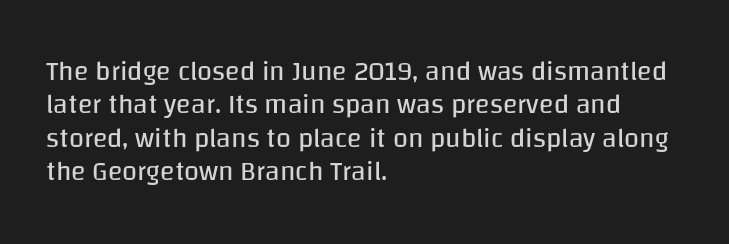
The image shows 27 px text type, upright; set left-aligned, line spacing 1.24x, normal letter spacing, not underlined.
